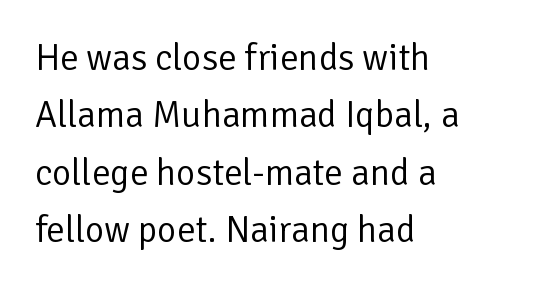
Q: Is the text bold? A: No.
Q: Is the text italic (slanted)? A: No, it is upright.
Q: Is the typeface a serif or a sans-serif typeface? A: Sans-serif.
Q: Is the text underlined? A: No.
Q: How is the paragraph aligned? A: Left-aligned.
Q: Is the spacing between letters normal or unusually wide? A: Normal.
Q: Is the spacing between lines tight, normal or loose? A: Normal.
Q: Width (condensed, normal, or wide)? A: Normal.
Q: Stroke contrast? A: Low.
Q: x-height? A: Medium.
Q: Monospaced? A: No.
